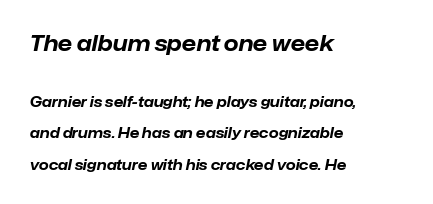
The image shows 21 px bold type, italic (leaning right); set left-aligned, loose line spacing (2.22x), normal letter spacing, not underlined; the first (top) block is 1.5x larger.
